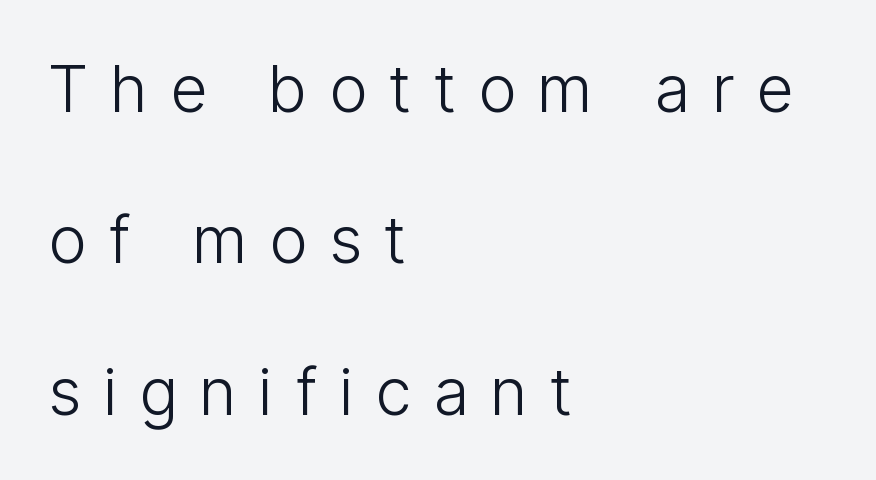
Compared with typical body copy, the letter spacing here is much looser. Here the designer chose a conventional face with non-uniform glyph widths. The gap between lines stays unmarked. These glyphs show unthickened strokes, regular width or finer. Grotesque or geometric, the face here clearly has no serifs.
